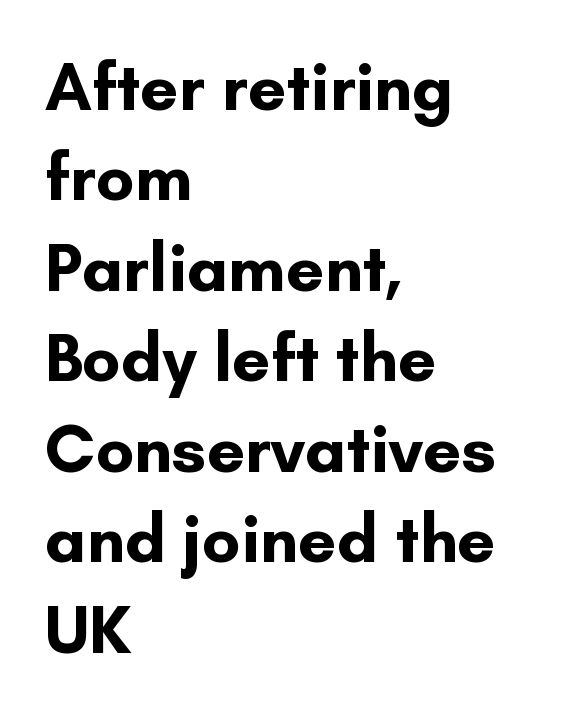
{"serif": "no", "italic": "no", "bold": "yes", "weight": "bold", "width": "normal", "stroke_contrast": "low", "x_height": "small", "monospaced": "no", "underline": "no", "align": "left", "line_spacing": "normal", "line_spacing_ratio": 1.33, "letter_spacing": "normal", "letter_spacing_em": 0.0, "glyph_px": 68}
